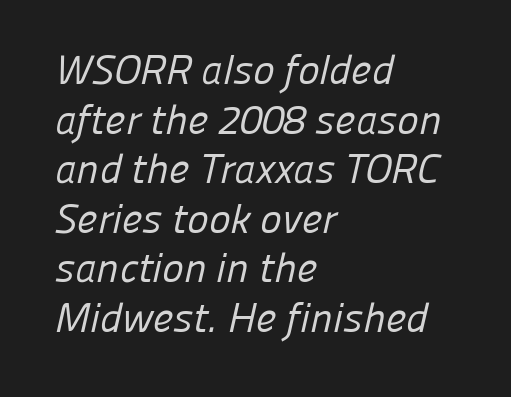
The rendering shows plain stroke endings on the letterforms — a sans-serif design. No word sits above an underline. Honestly, the letter spacing is just normal — you wouldn't notice it. The rendering anchors every line to the left-hand side.
